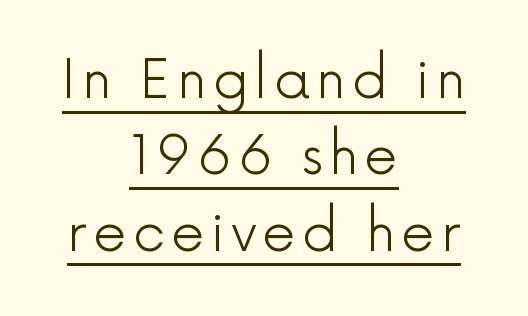
Q: Is the text bold? A: No.
Q: Is the text italic (slanted)? A: No, it is upright.
Q: Is the typeface a serif or a sans-serif typeface? A: Sans-serif.
Q: Is the text underlined? A: Yes.
Q: How is the paragraph aligned? A: Centered.
Q: Is the spacing between lines tight, normal or loose? A: Normal.
Q: Width (condensed, normal, or wide)? A: Normal.
Q: x-height? A: Medium.
Q: Monospaced? A: No.
